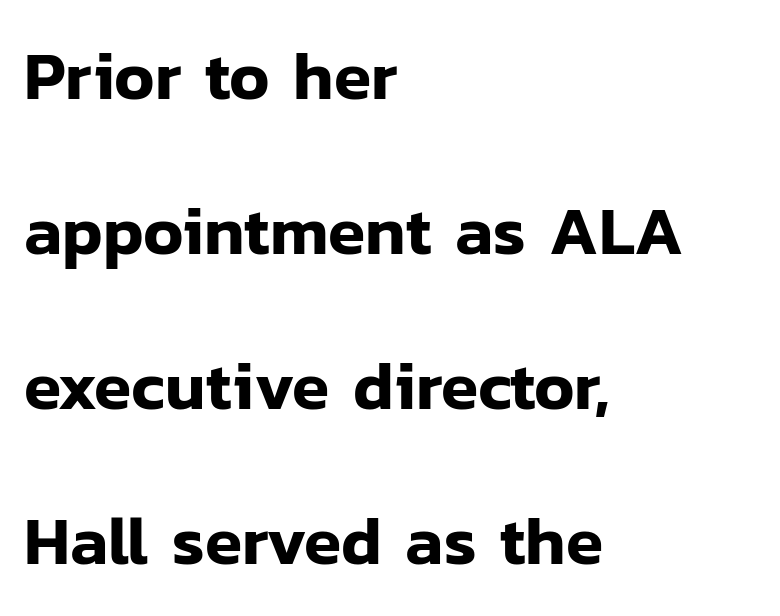
{"serif": "no", "italic": "no", "width": "normal", "stroke_contrast": "low", "x_height": "medium", "monospaced": "no", "underline": "no", "align": "left", "line_spacing": "loose", "line_spacing_ratio": 2.28, "letter_spacing": "normal", "letter_spacing_em": 0.0, "glyph_px": 68}
